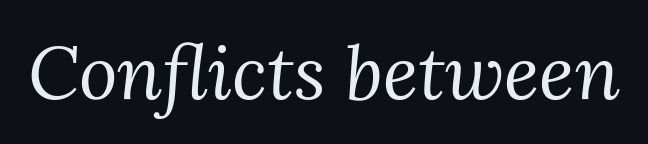
{"serif": "yes", "italic": "yes", "lean": "right", "slant_degrees": 3, "bold": "no", "weight": "regular", "width": "normal", "stroke_contrast": "medium", "x_height": "medium", "monospaced": "no", "underline": "no", "letter_spacing": "normal", "letter_spacing_em": 0.0, "glyph_px": 74}
